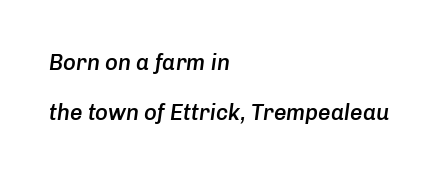
The image shows 22 px text type, italic (leaning right); set left-aligned, loose line spacing (2.29x), normal letter spacing, not underlined.
